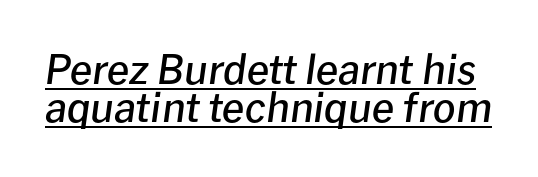
Characters are canted at an angle relative to the baseline's perpendicular. Somebody hit Ctrl+U on this one — the words are underlined. The letters advance in unequal steps, a hallmark of proportional type. No extra tracking has been applied to these lines. Vertical spacing — tight. Bold? Not quite — semibold, heavier than regular but stopping short.
